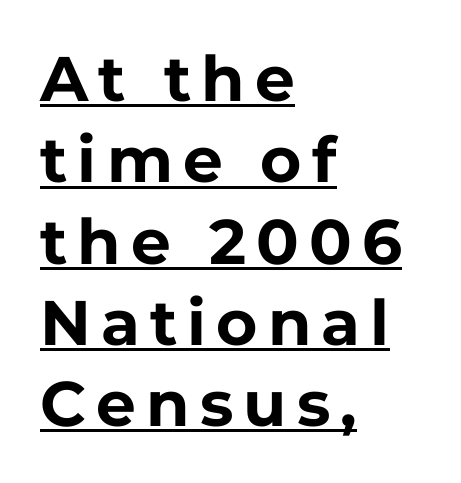
Horizontal bands of white between lines are of average thickness. Posture: straight, roman, zero tilt. Do the characters align in a grid? No, the font is proportional. Observe the absence of serifs on each vertical stroke in this sample. The compositor pushed each line to the left boundary. Honestly, the underline is the first thing you notice here.
